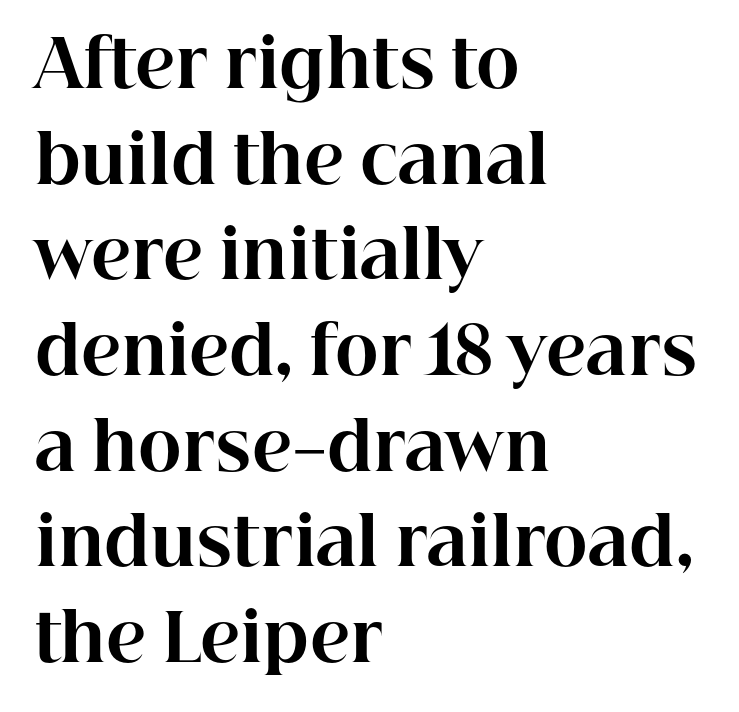
Q: Is the text bold? A: Yes.
Q: Is the text italic (slanted)? A: No, it is upright.
Q: Is the typeface a serif or a sans-serif typeface? A: Serif.
Q: Is the text underlined? A: No.
Q: How is the paragraph aligned? A: Left-aligned.
Q: Is the spacing between letters normal or unusually wide? A: Normal.
Q: Is the spacing between lines tight, normal or loose? A: Normal.
Q: Width (condensed, normal, or wide)? A: Normal.
Q: Stroke contrast? A: High.
Q: x-height? A: Medium.
Q: Monospaced? A: No.
